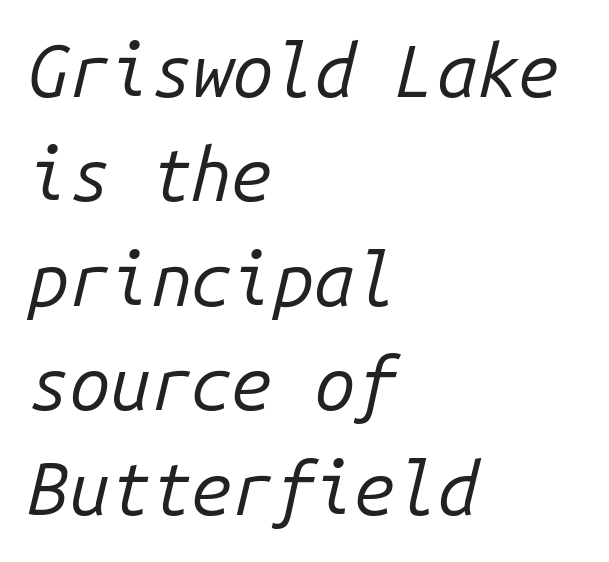
Unmarked baselines from the first word to the last. Counters stay open thanks to moderate or lighter strokes. One glance says typical: line gaps are just what's usual. Visually the block forms a straight wall on the left and a jagged coastline on the right. Each letter, wide or thin by design, is forced into the same width here. Posture: slanted.
